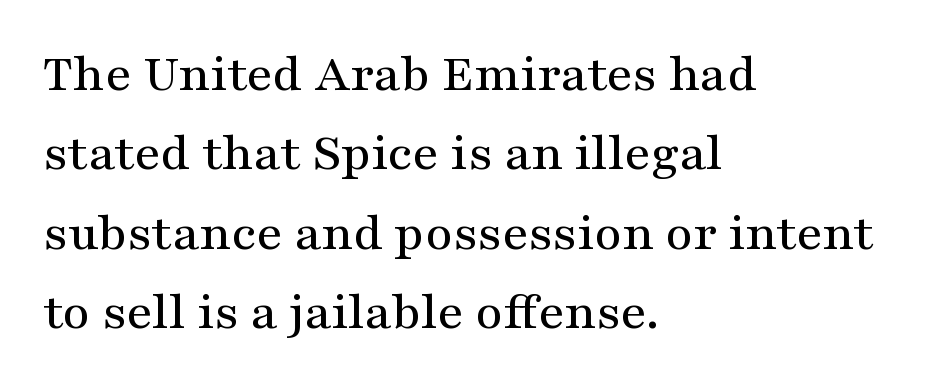
Q: Is the text italic (slanted)? A: No, it is upright.
Q: Is the typeface a serif or a sans-serif typeface? A: Serif.
Q: Is the text underlined? A: No.
Q: How is the paragraph aligned? A: Left-aligned.
Q: Is the spacing between letters normal or unusually wide? A: Normal.
Q: Is the spacing between lines tight, normal or loose? A: Normal.
Q: Width (condensed, normal, or wide)? A: Wide.
Q: Stroke contrast? A: Medium.
Q: x-height? A: Medium.
Q: Monospaced? A: No.
